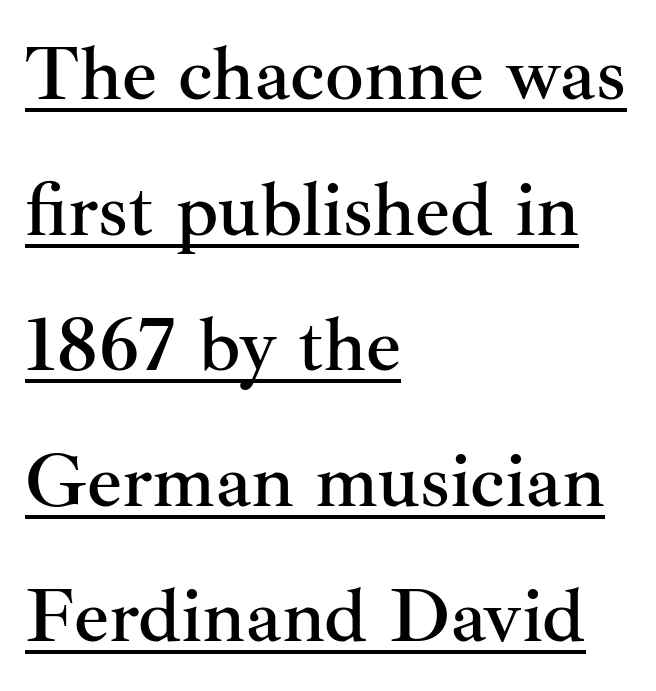
Letter spacing: default. This rendering uses left alignment, leaving the right contour irregular. Looks like regular typesetting: each glyph gets only the width it needs. In terms of posture, this sample is upright.
